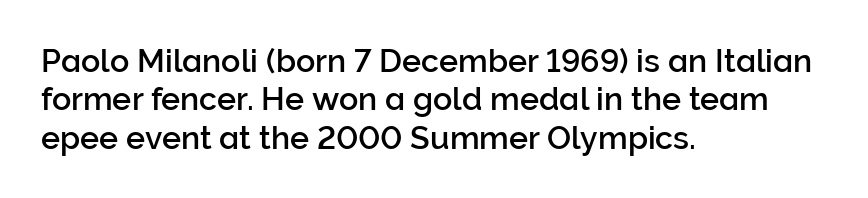
The image shows 32 px sans-serif type, upright; set left-aligned, line spacing 1.2x, normal letter spacing, not underlined; low stroke contrast and a medium x-height.
